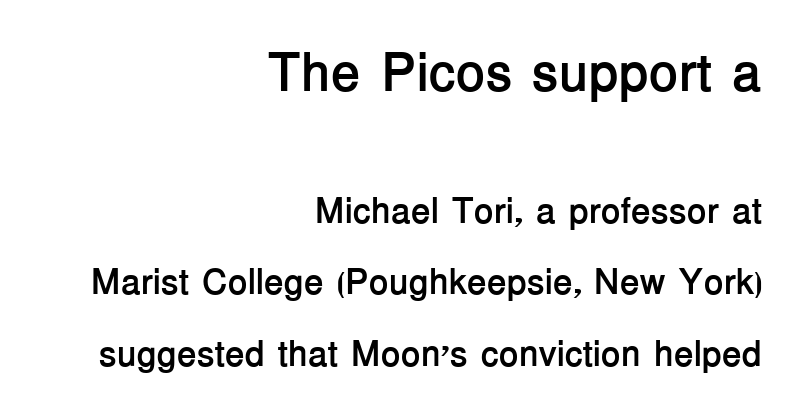
The image shows 54 px semibold sans-serif type, upright; set right-aligned, loose line spacing (1.98x), normal letter spacing, not underlined; the first (top) block is 1.5x larger; low stroke contrast and a medium x-height.
